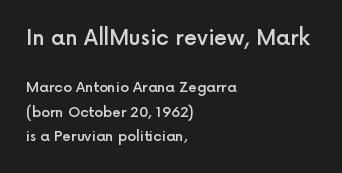
The paragraph has a hard left edge and a soft right edge. Quick note: not italic, upright. This is moderately heavy type, rendered in semibold. Two sizes are in play, and the larger belongs to the first block.
